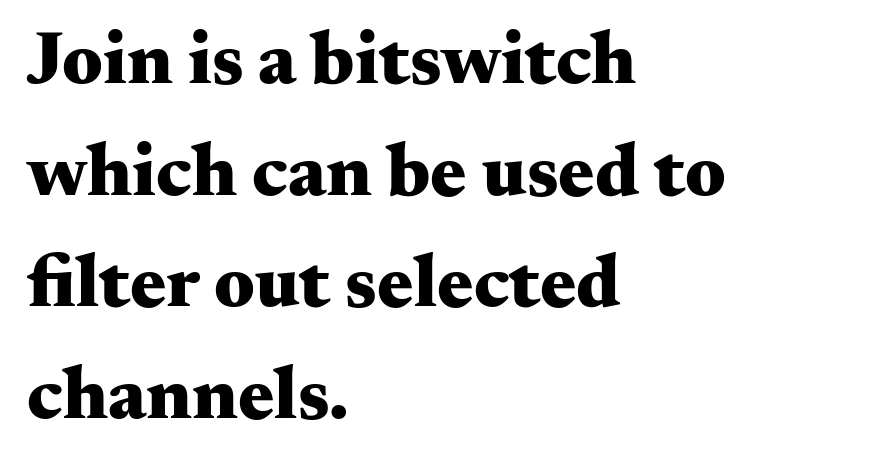
{"serif": "yes", "italic": "no", "bold": "yes", "weight": "heavy", "width": "wide", "stroke_contrast": "medium", "x_height": "small", "monospaced": "no", "underline": "no", "align": "left", "line_spacing": "normal", "line_spacing_ratio": 1.47, "letter_spacing": "normal", "letter_spacing_em": 0.0, "glyph_px": 76}
